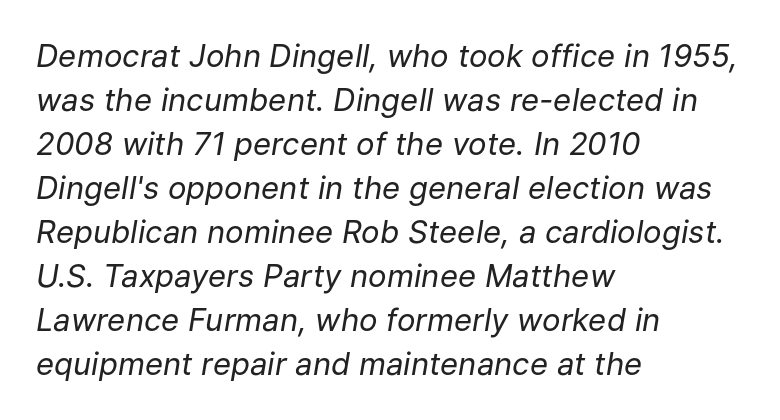
Baseline-to-baseline distance is the conventional proportion of letter height. Weight: not bold — regular or lighter. Inter-character spacing is left at the font's built-in metrics. The glyphs look as if they've been sheared to an angle.
